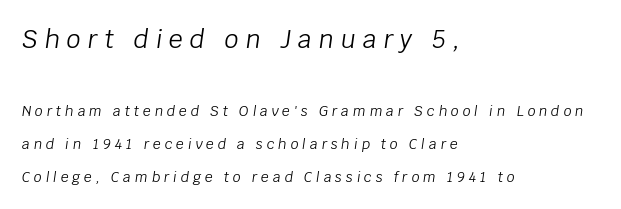
Descenders hang freely into open space. Observe the lean: these are italic letterforms. Here the first block reads like a headline and the second like body copy. The leading is generous, giving the passage an open texture. Every row of glyphs begins at an identical x-position on the left.
